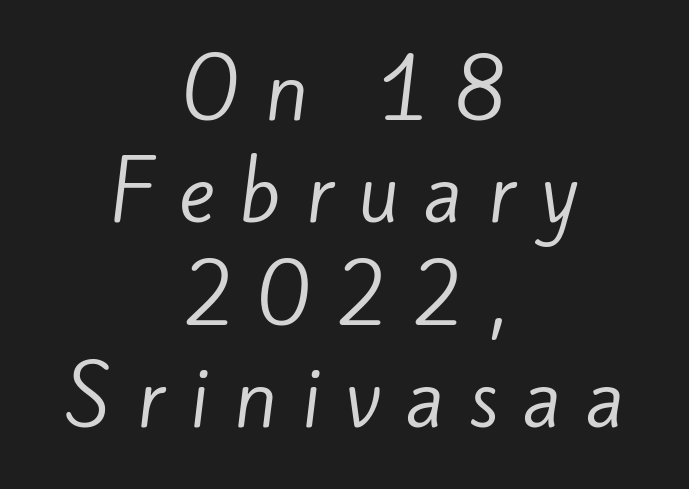
The image shows 77 px regular-weight sans-serif type; set centered, normal line spacing (1.33x), unusually wide letter spacing (+0.32 em), not underlined; low stroke contrast and a small x-height.
